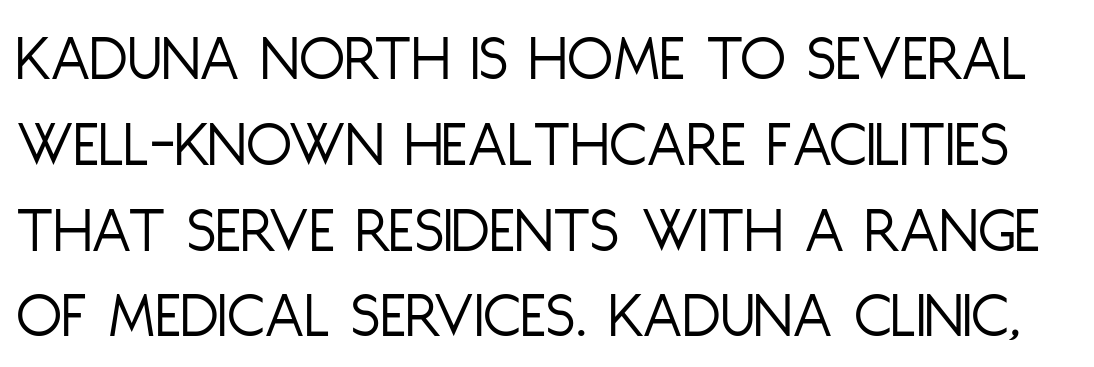
The image shows 67 px light, condensed sans-serif type, upright; set normal line spacing (1.28x), normal letter spacing, not underlined; low stroke contrast and a large x-height.
